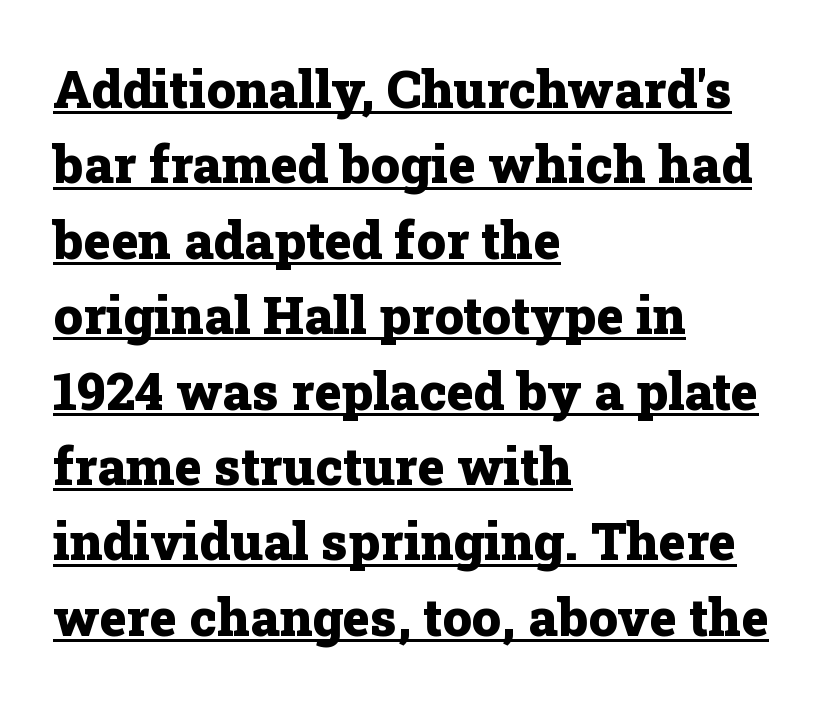
The image shows 52 px heavy serif type, upright; set left-aligned, normal line spacing (1.45x), normal letter spacing, underlined; low stroke contrast and a medium x-height.
